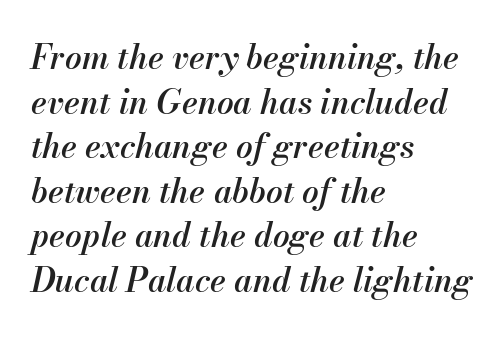
The image shows 33 px semibold type, italic (leaning right); set left-aligned, normal line spacing (1.35x), normal letter spacing, not underlined; medium stroke contrast and a small x-height.
